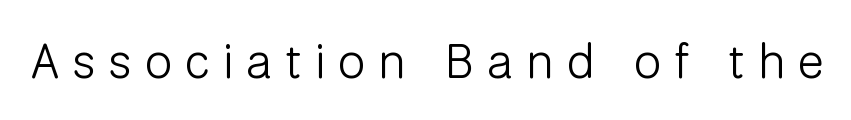
The image shows 49 px light sans-serif type, upright; set unusually wide letter spacing (+0.27 em), not underlined; low stroke contrast and a medium x-height.
